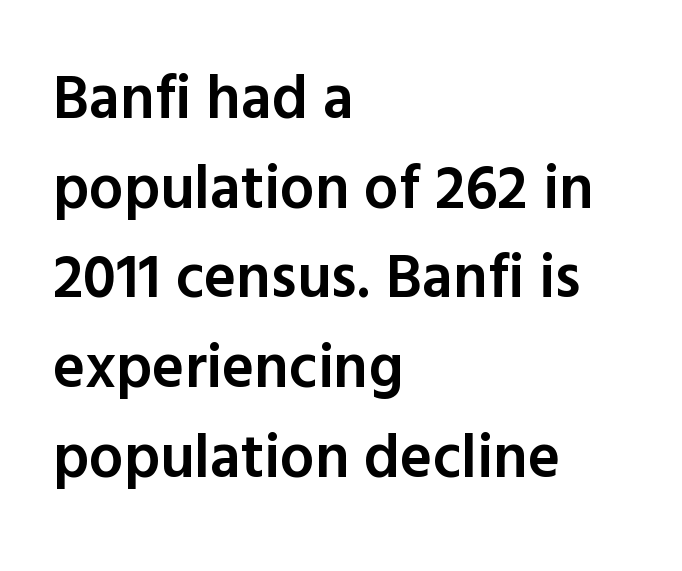
{"serif": "no", "italic": "no", "bold": "semi", "weight": "semibold", "width": "normal", "x_height": "medium", "monospaced": "no", "underline": "no", "align": "left", "line_spacing": "normal", "line_spacing_ratio": 1.47, "letter_spacing": "normal", "letter_spacing_em": 0.0, "glyph_px": 61}
